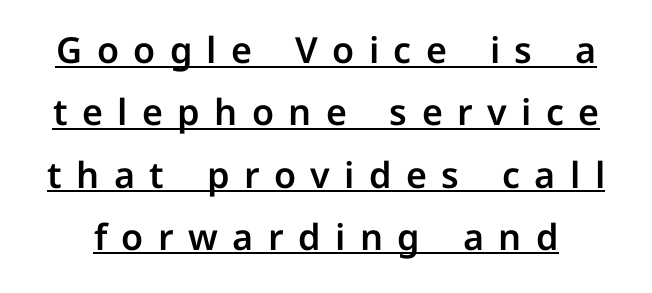
The words here are underlined. Substantial extra tracking has been applied to these lines. The passage shown is typeset with a sans-serif family. When letters stand straight like this, we call the style roman or upright. You could not count columns in this text — the font is proportionally spaced.
